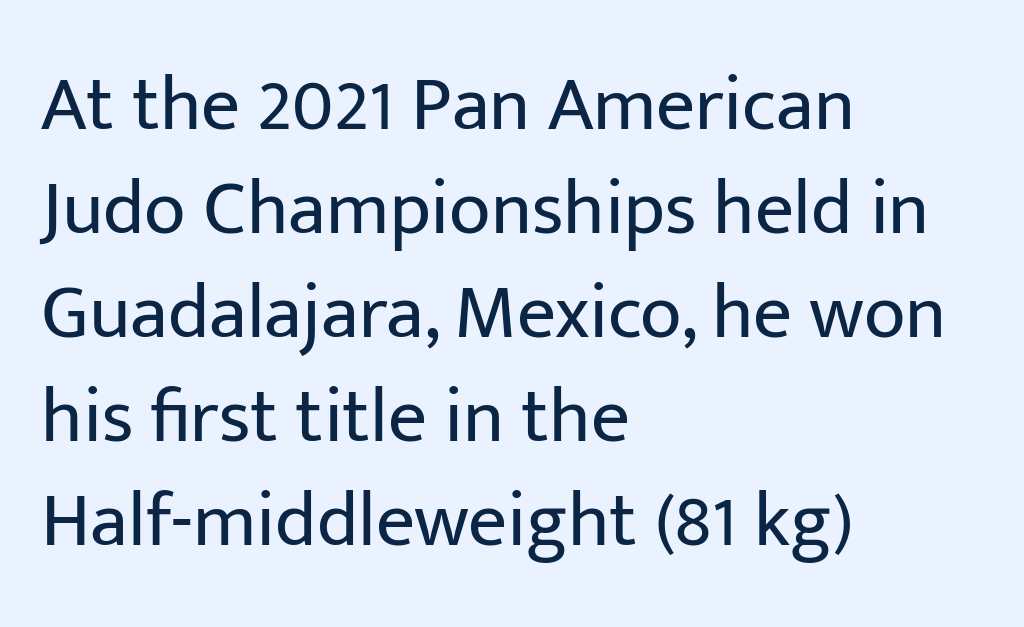
The image shows 77 px regular-weight sans-serif type, upright; set left-aligned, normal line spacing (1.35x), normal letter spacing, not underlined; low stroke contrast and a medium x-height.
